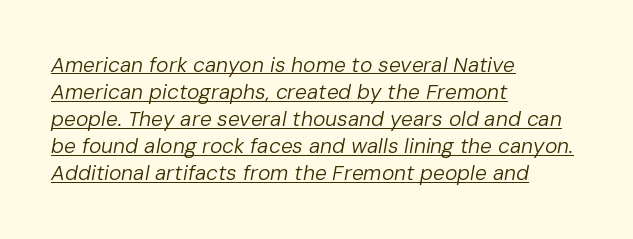
Q: Is the text bold? A: No.
Q: Is the text italic (slanted)? A: Yes, it leans right by about 10 degrees.
Q: Is the text underlined? A: Yes.
Q: How is the paragraph aligned? A: Left-aligned.
Q: Is the spacing between letters normal or unusually wide? A: Normal.
Q: Is the spacing between lines tight, normal or loose? A: Normal.
